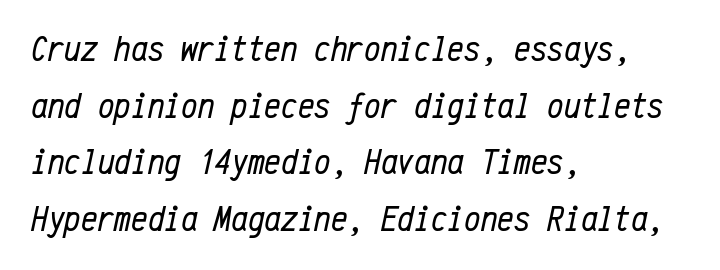
{"italic": "yes", "lean": "right", "slant_degrees": 12, "bold": "no", "weight": "regular", "width": "condensed", "stroke_contrast": "low", "x_height": "medium", "monospaced": "yes", "underline": "no", "align": "left", "line_spacing": "normal", "line_spacing_ratio": 1.53, "letter_spacing": "normal", "letter_spacing_em": 0.0, "glyph_px": 37}
